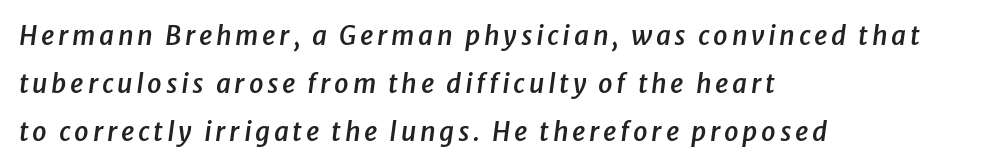
{"italic": "yes", "lean": "right", "slant_degrees": 8, "bold": "semi", "underline": "no", "align": "left", "line_spacing_ratio": 1.84, "glyph_px": 26}
